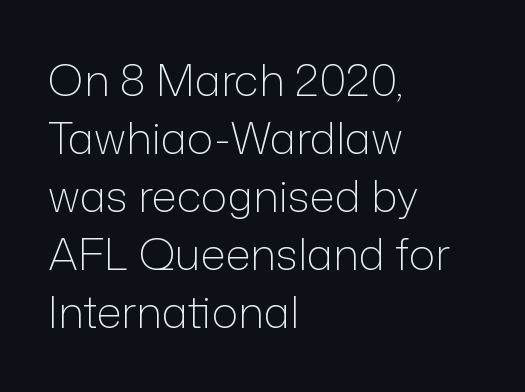
The image shows 44 px light sans-serif type, upright; set left-aligned, normal line spacing (1.32x), normal letter spacing, not underlined; low stroke contrast and a medium x-height.
